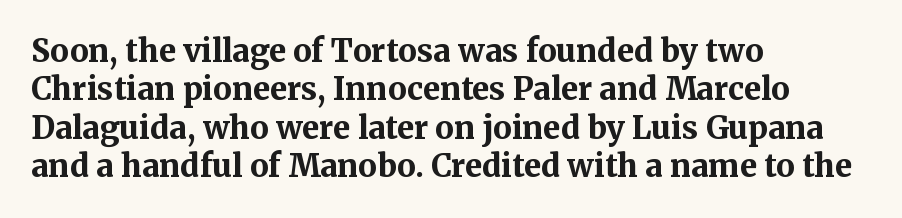
Q: Is the text bold? A: Yes.
Q: Is the text italic (slanted)? A: No, it is upright.
Q: Is the typeface a serif or a sans-serif typeface? A: Serif.
Q: Is the text underlined? A: No.
Q: How is the paragraph aligned? A: Left-aligned.
Q: Is the spacing between letters normal or unusually wide? A: Normal.
Q: Width (condensed, normal, or wide)? A: Normal.
Q: Stroke contrast? A: Medium.
Q: x-height? A: Medium.
Q: Monospaced? A: No.
